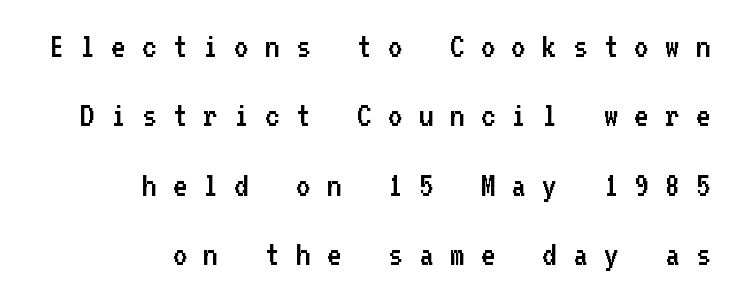
Q: Is the text bold? A: No.
Q: Is the text italic (slanted)? A: No, it is upright.
Q: Is the typeface a serif or a sans-serif typeface? A: Sans-serif.
Q: Is the text underlined? A: No.
Q: How is the paragraph aligned? A: Right-aligned.
Q: Is the spacing between letters normal or unusually wide? A: Unusually wide.
Q: Is the spacing between lines tight, normal or loose? A: Loose.
Q: Width (condensed, normal, or wide)? A: Normal.
Q: Stroke contrast? A: Low.
Q: x-height? A: Medium.
Q: Monospaced? A: Yes.
